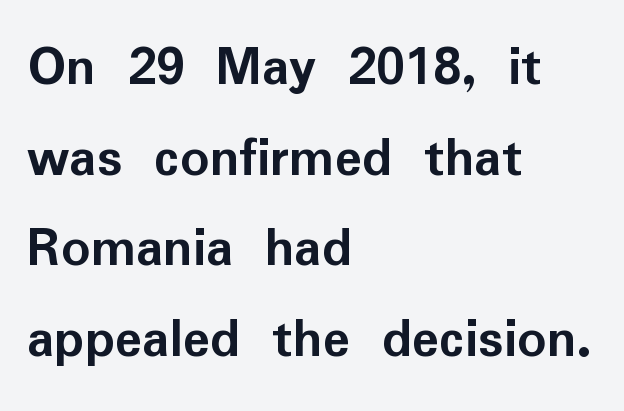
Summary of weight: heavy, a full bold. You could not count columns in this text — the font is proportionally spaced. The lines are quadded left. The text was rendered using a sans face with plain stroke endings.
